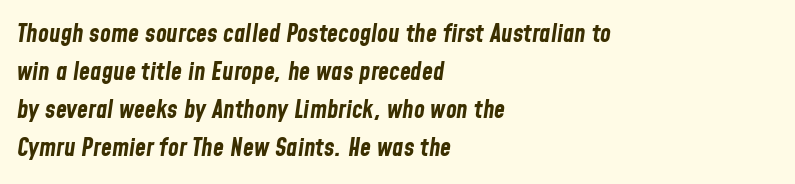
Q: Is the text bold? A: Yes.
Q: Is the text italic (slanted)? A: Yes, it leans right by about 8 degrees.
Q: Is the text underlined? A: No.
Q: How is the paragraph aligned? A: Left-aligned.
Q: Is the spacing between letters normal or unusually wide? A: Normal.
Q: Is the spacing between lines tight, normal or loose? A: Normal.
